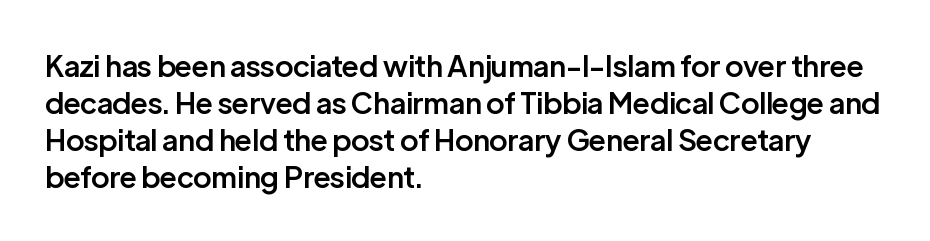
{"serif": "no", "italic": "no", "bold": "semi", "weight": "semibold", "width": "normal", "stroke_contrast": "low", "x_height": "medium", "monospaced": "no", "underline": "no", "align": "left", "line_spacing": "normal", "line_spacing_ratio": 1.28, "letter_spacing": "normal", "letter_spacing_em": 0.0, "glyph_px": 29}
